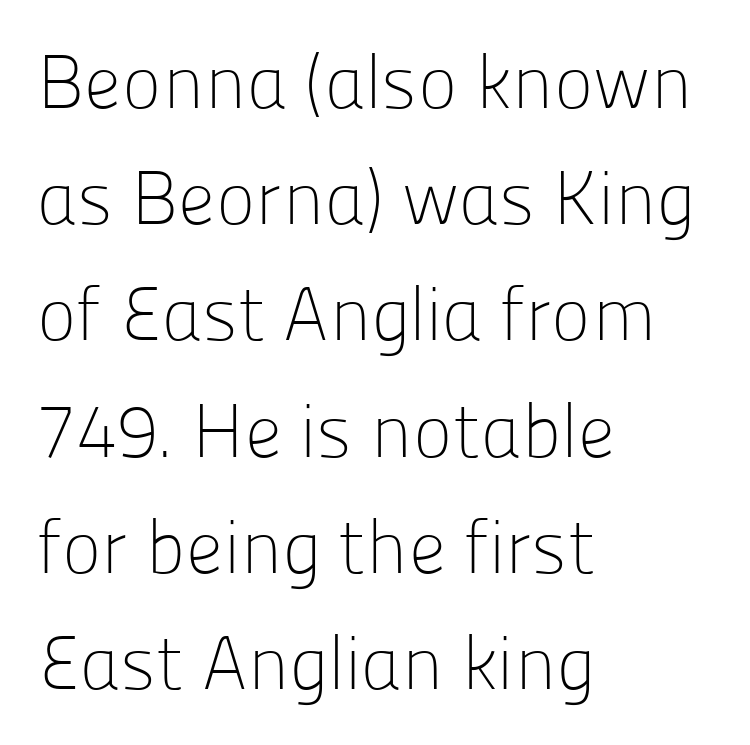
The image shows 75 px light sans-serif type, upright; set left-aligned, normal line spacing (1.55x), normal letter spacing, not underlined; low stroke contrast and a medium x-height.
